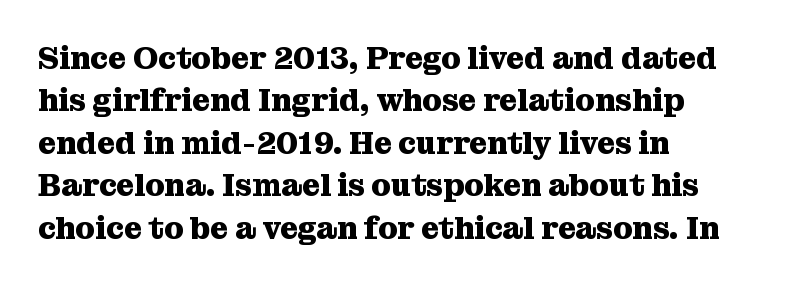
{"serif": "yes", "italic": "no", "bold": "yes", "weight": "heavy", "width": "normal", "stroke_contrast": "medium", "x_height": "medium", "monospaced": "no", "underline": "no", "align": "left", "line_spacing": "normal", "line_spacing_ratio": 1.37, "letter_spacing": "normal", "letter_spacing_em": 0.0, "glyph_px": 31}
